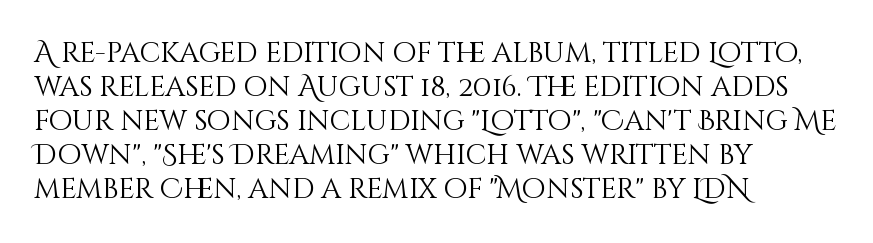
Q: Is the text bold? A: No.
Q: Is the text italic (slanted)? A: No, it is upright.
Q: Is the text underlined? A: No.
Q: How is the paragraph aligned? A: Left-aligned.
Q: Is the spacing between letters normal or unusually wide? A: Normal.
Q: Width (condensed, normal, or wide)? A: Normal.
Q: Stroke contrast? A: Medium.
Q: x-height? A: Large.
Q: Monospaced? A: No.
